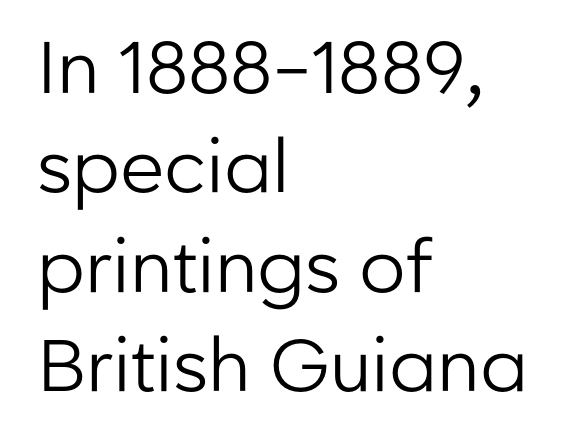
{"serif": "no", "italic": "no", "bold": "no", "weight": "regular", "width": "normal", "stroke_contrast": "low", "x_height": "medium", "monospaced": "no", "underline": "no", "align": "left", "line_spacing": "normal", "line_spacing_ratio": 1.36, "letter_spacing": "normal", "letter_spacing_em": 0.0, "glyph_px": 73}
